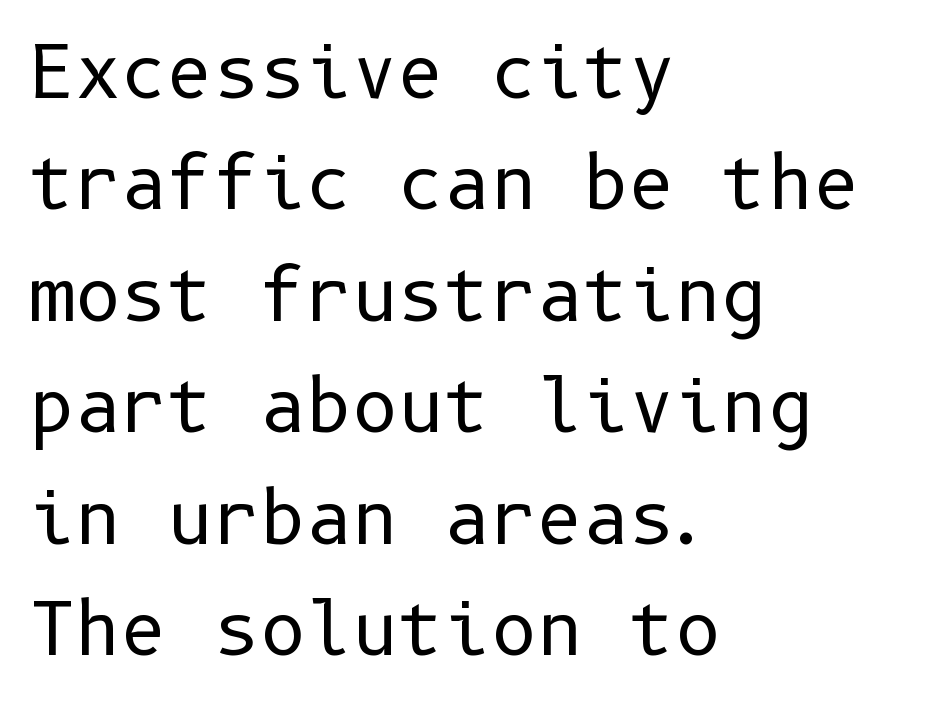
The image shows 71 px regular-weight sans-serif type, upright; set left-aligned, normal line spacing (1.57x), normal letter spacing, not underlined; low stroke contrast and a medium x-height.
